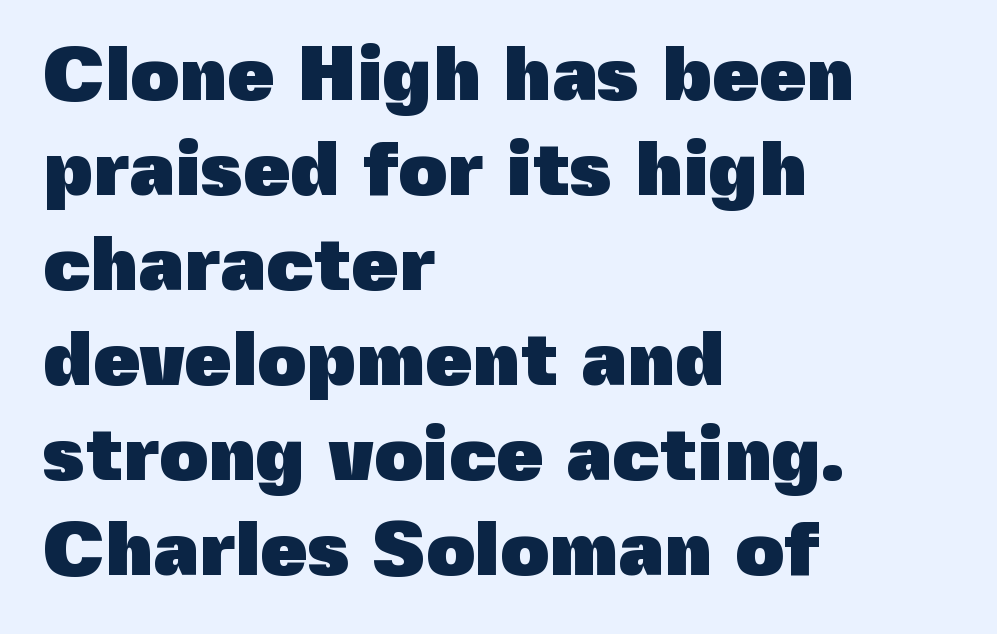
Ascenders rise straight up at ninety degrees. Which margin do the lines hug? The left one — the right edge is uneven. Regarding leading, the lines here are spaced in the standard way. No word sits above an underline.
